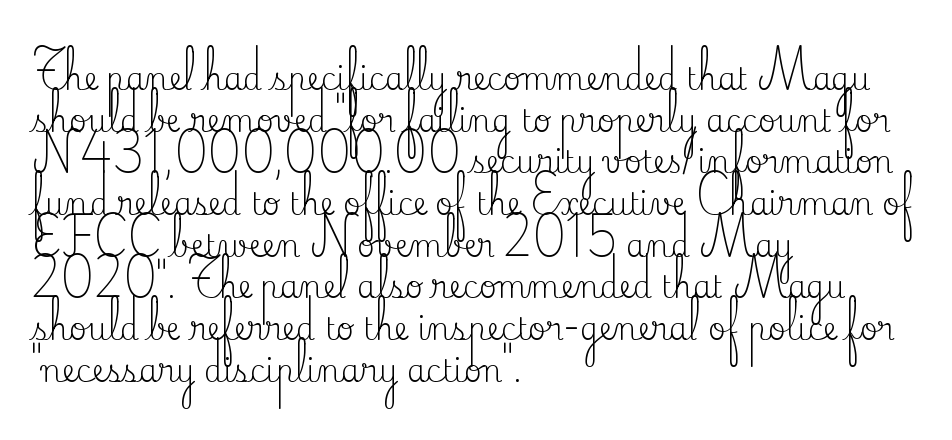
{"serif": "yes", "italic": "no", "bold": "no", "weight": "regular", "width": "normal", "stroke_contrast": "medium", "x_height": "small", "monospaced": "no", "underline": "no", "align": "left", "line_spacing": "normal", "line_spacing_ratio": 1.39, "letter_spacing": "normal", "letter_spacing_em": 0.0, "glyph_px": 30}
